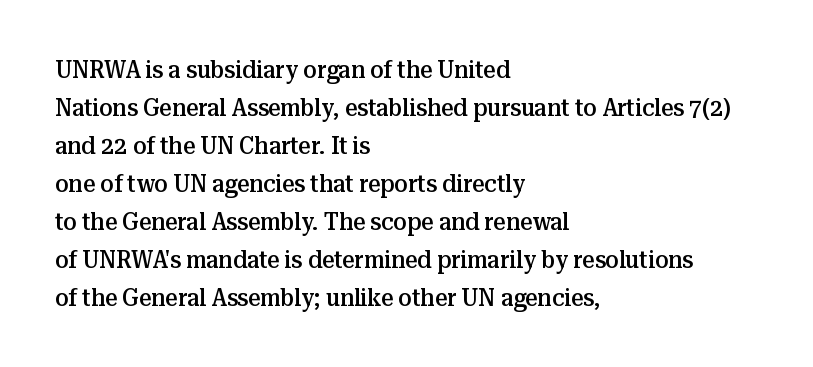
Type without underlining. The rendering keeps characters at their native spacing. It's the straight-up-and-down kind of type. Honestly, the row spacing looks completely unremarkable. One-word summary of the alignment: left. Semibold letterforms, between regular and bold.
